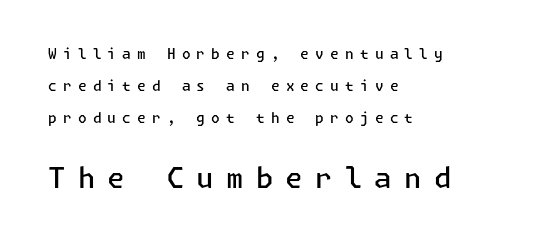
The image shows 28 px semibold sans-serif type, upright; set left-aligned, loose line spacing (2.27x), unusually wide letter spacing (+0.44 em), not underlined; the second (bottom) block is 2.0x larger; low stroke contrast and a medium x-height.
